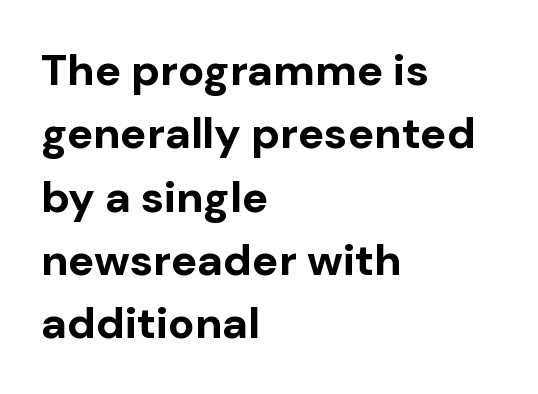
The image shows 44 px bold sans-serif type, upright; set left-aligned, normal line spacing (1.44x), normal letter spacing, not underlined; low stroke contrast and a medium x-height.
